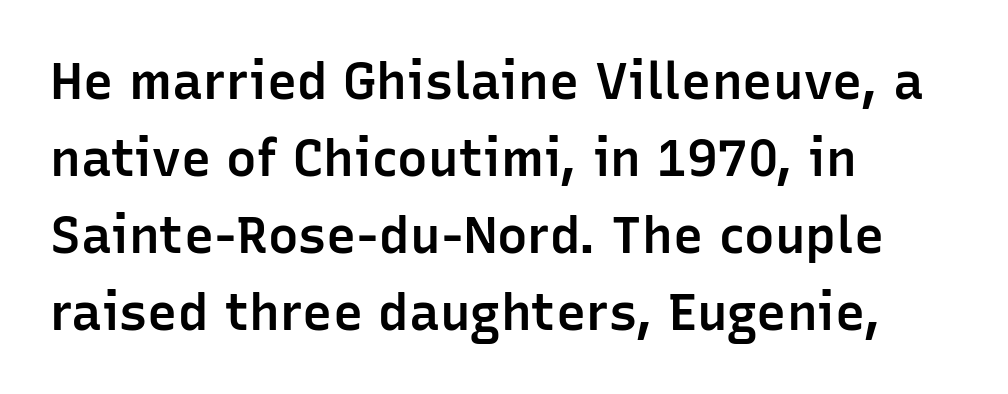
The image shows 51 px semibold sans-serif type, upright; set left-aligned, normal line spacing (1.51x), normal letter spacing, not underlined; low stroke contrast and a medium x-height.
